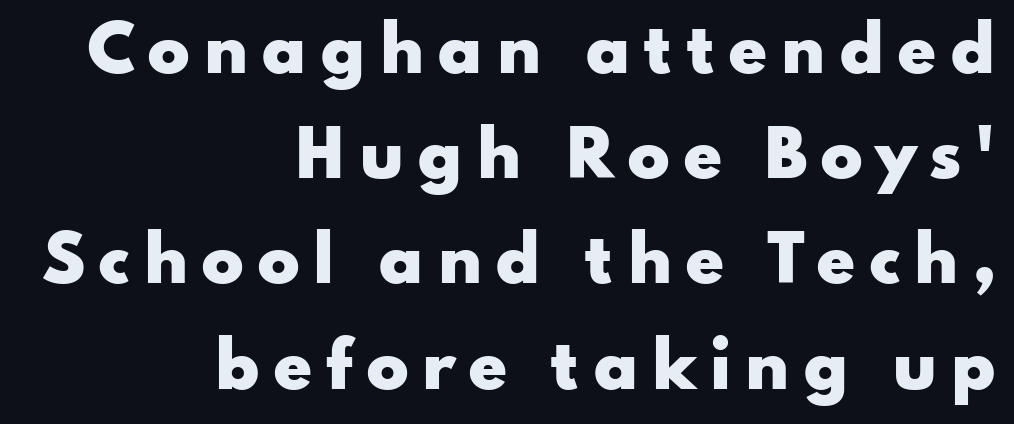
Q: Is the text bold? A: Yes.
Q: Is the text italic (slanted)? A: No, it is upright.
Q: Is the typeface a serif or a sans-serif typeface? A: Sans-serif.
Q: Is the text underlined? A: No.
Q: How is the paragraph aligned? A: Right-aligned.
Q: Is the spacing between letters normal or unusually wide? A: Unusually wide.
Q: Is the spacing between lines tight, normal or loose? A: Normal.
Q: Width (condensed, normal, or wide)? A: Wide.
Q: Stroke contrast? A: Low.
Q: x-height? A: Small.
Q: Monospaced? A: No.
